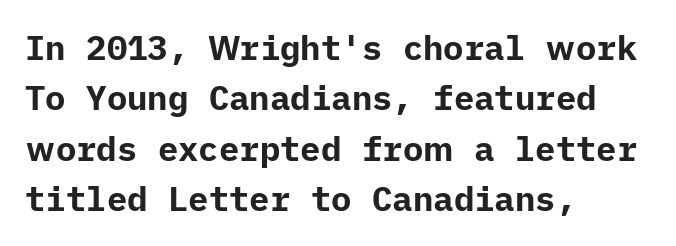
The image shows 34 px bold sans-serif type, upright; set left-aligned, normal line spacing (1.48x), normal letter spacing, not underlined; low stroke contrast and a medium x-height.
